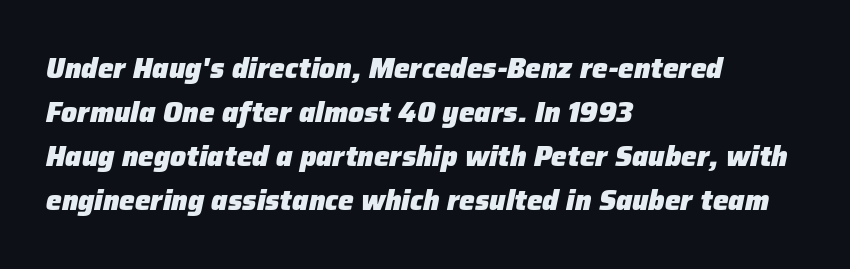
The image shows 28 px heavy type, italic (leaning right); set left-aligned, normal line spacing (1.57x), normal letter spacing, not underlined; low stroke contrast and a medium x-height.
